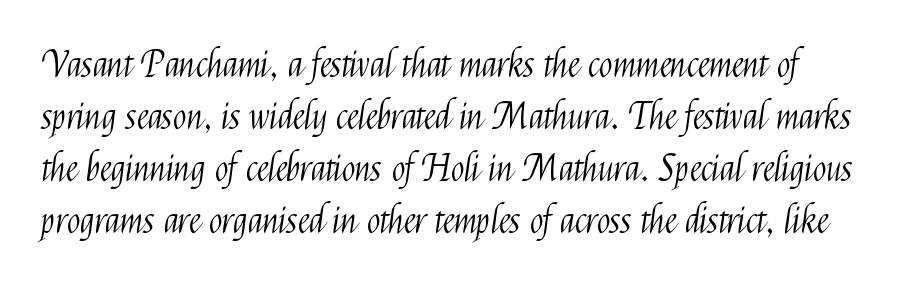
{"serif": "no", "bold": "no", "weight": "light", "width": "condensed", "stroke_contrast": "medium", "x_height": "medium", "monospaced": "no", "underline": "no", "line_spacing": "normal", "line_spacing_ratio": 1.44, "letter_spacing": "normal", "letter_spacing_em": 0.0, "glyph_px": 36}
